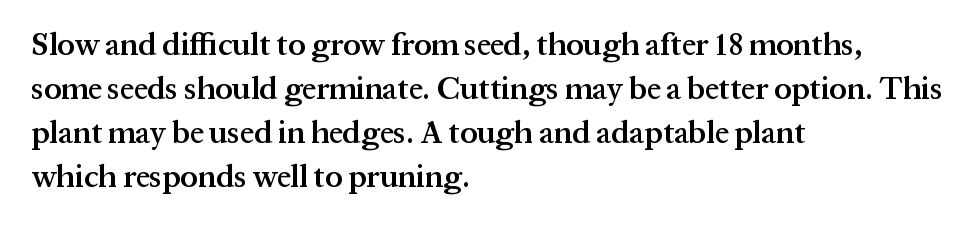
Q: Is the text bold? A: Semi-bold.
Q: Is the text italic (slanted)? A: No, it is upright.
Q: Is the typeface a serif or a sans-serif typeface? A: Serif.
Q: Is the text underlined? A: No.
Q: How is the paragraph aligned? A: Left-aligned.
Q: Is the spacing between letters normal or unusually wide? A: Normal.
Q: Is the spacing between lines tight, normal or loose? A: Normal.
Q: Width (condensed, normal, or wide)? A: Normal.
Q: Stroke contrast? A: Medium.
Q: x-height? A: Medium.
Q: Monospaced? A: No.
